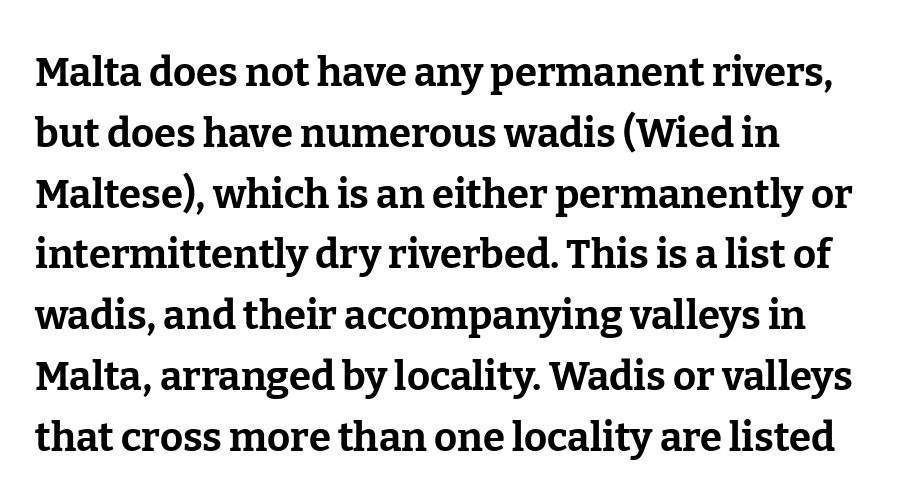
{"serif": "yes", "italic": "no", "bold": "yes", "weight": "bold", "width": "normal", "stroke_contrast": "low", "x_height": "medium", "monospaced": "no", "underline": "no", "align": "left", "line_spacing": "normal", "line_spacing_ratio": 1.52, "letter_spacing": "normal", "letter_spacing_em": 0.0, "glyph_px": 40}
